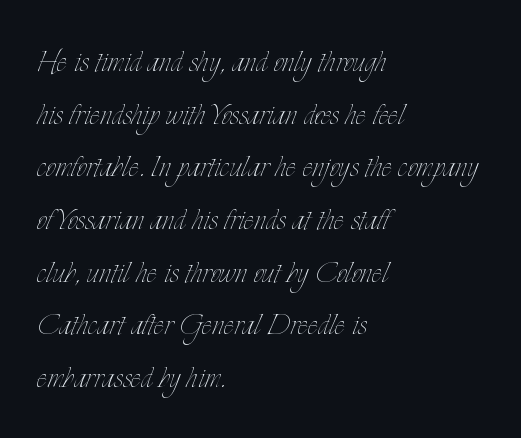
Which margin do the lines hug? The left one — the right edge is uneven. This reads as an unemphasized weight, regular at the heaviest. Notice how descenders clear the ascenders below comfortably — that's standard leading. Nobody drew a line under any word here.
